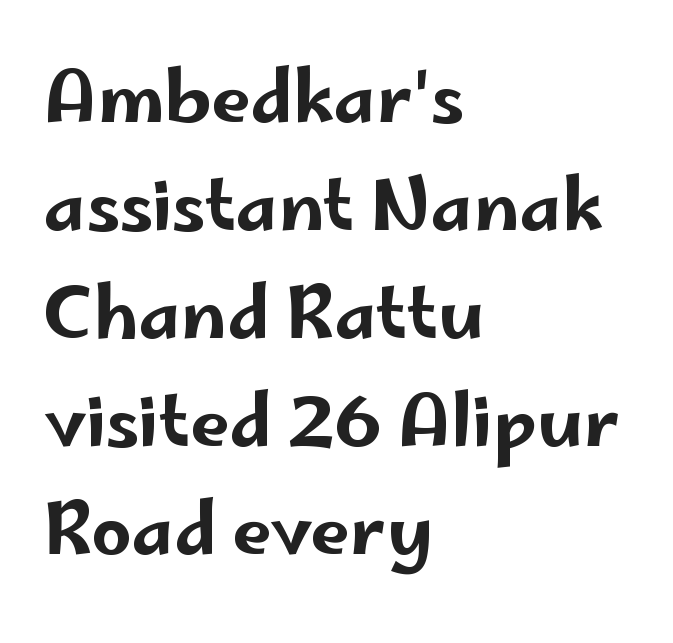
Q: Is the text italic (slanted)? A: No, it is upright.
Q: Is the typeface a serif or a sans-serif typeface? A: Sans-serif.
Q: Is the text underlined? A: No.
Q: How is the paragraph aligned? A: Left-aligned.
Q: Is the spacing between letters normal or unusually wide? A: Normal.
Q: Is the spacing between lines tight, normal or loose? A: Normal.
Q: Width (condensed, normal, or wide)? A: Wide.
Q: Stroke contrast? A: Low.
Q: x-height? A: Small.
Q: Monospaced? A: No.
